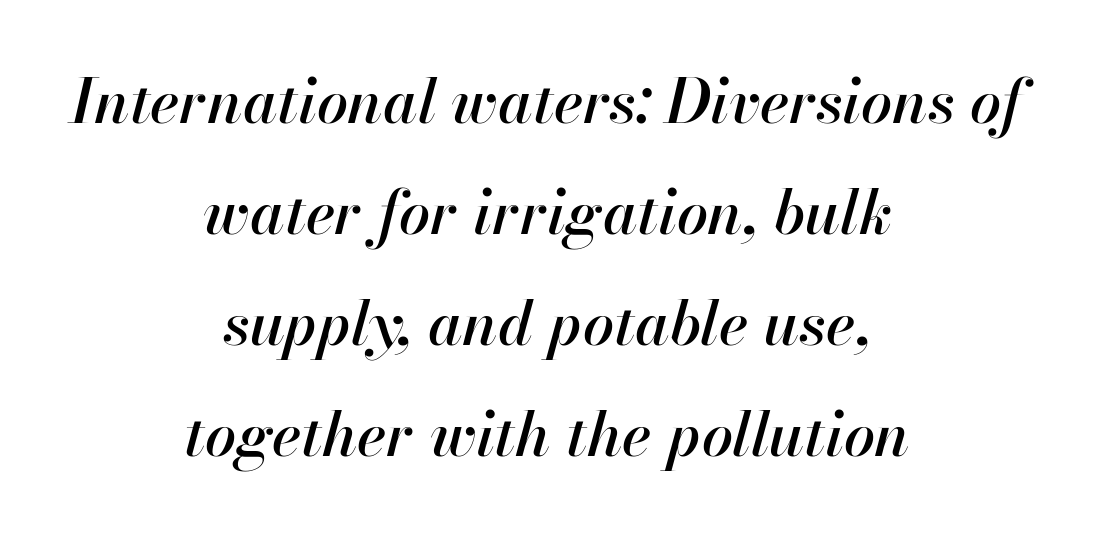
{"italic": "yes", "lean": "right", "slant_degrees": 13, "width": "normal", "stroke_contrast": "high", "x_height": "small", "monospaced": "no", "underline": "no", "align": "center", "line_spacing_ratio": 1.79, "letter_spacing": "normal", "letter_spacing_em": 0.0, "glyph_px": 62}
